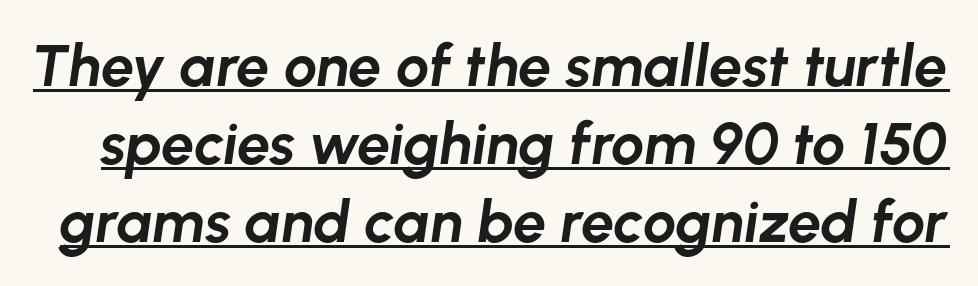
{"italic": "yes", "lean": "right", "slant_degrees": 8, "bold": "yes", "weight": "bold", "width": "normal", "stroke_contrast": "low", "x_height": "medium", "monospaced": "no", "underline": "yes", "line_spacing": "normal", "line_spacing_ratio": 1.32, "letter_spacing": "normal", "letter_spacing_em": 0.0, "glyph_px": 59}
